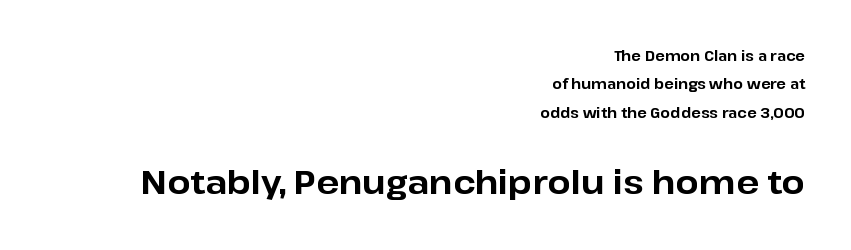
The designer went with a sans here, leaving each stem footless. Posture: upright roman. A great deal of white space separates one row of letters from the next. Here the designer chose a conventional face with non-uniform glyph widths. Caption: standard tracking, unaltered. Layout note: lines flush right.
